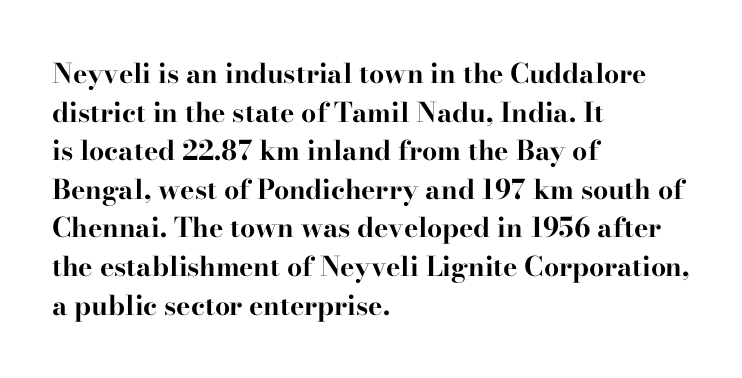
{"italic": "no", "bold": "yes", "underline": "no", "align": "left", "line_spacing": "normal", "line_spacing_ratio": 1.43, "letter_spacing": "normal", "letter_spacing_em": 0.0, "glyph_px": 27}
